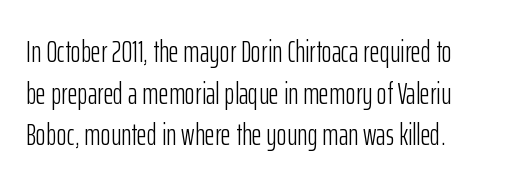
The image shows 31 px light, condensed sans-serif type, upright; set left-aligned, normal line spacing (1.34x), normal letter spacing, not underlined; low stroke contrast and a medium x-height.
